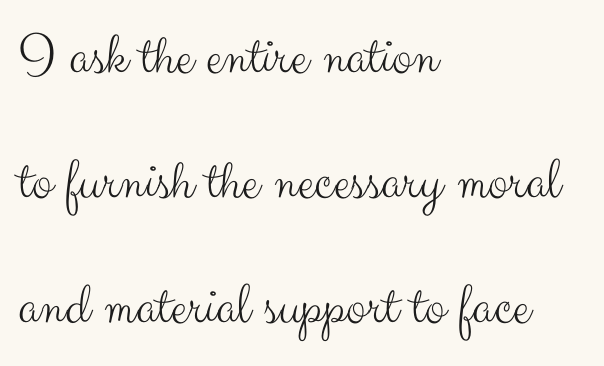
The compositor pushed each line to the left boundary. These lines stand farther apart than default settings would place them. Does extra space separate the letters? No, they use regular spacing. The area under the type is left untouched. A typesetter would label this face a sans.
